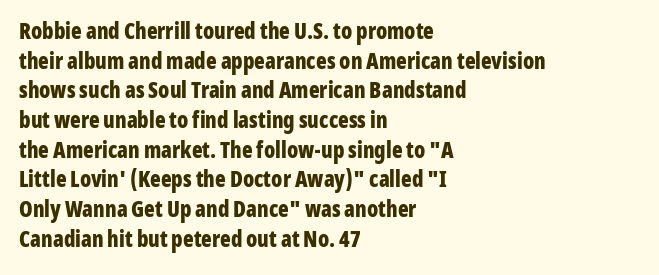
The image shows 22 px bold type, upright; set left-aligned, normal line spacing (1.35x), normal letter spacing, not underlined.
